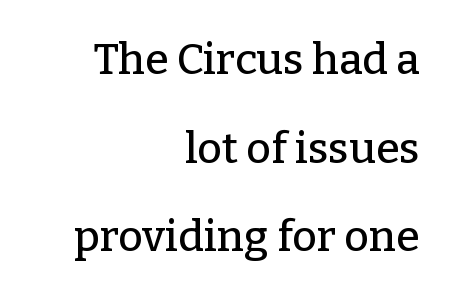
Q: Is the text italic (slanted)? A: No, it is upright.
Q: Is the typeface a serif or a sans-serif typeface? A: Serif.
Q: Is the text underlined? A: No.
Q: How is the paragraph aligned? A: Right-aligned.
Q: Is the spacing between letters normal or unusually wide? A: Normal.
Q: Is the spacing between lines tight, normal or loose? A: Loose.
Q: Width (condensed, normal, or wide)? A: Normal.
Q: Stroke contrast? A: Low.
Q: x-height? A: Medium.
Q: Monospaced? A: No.
